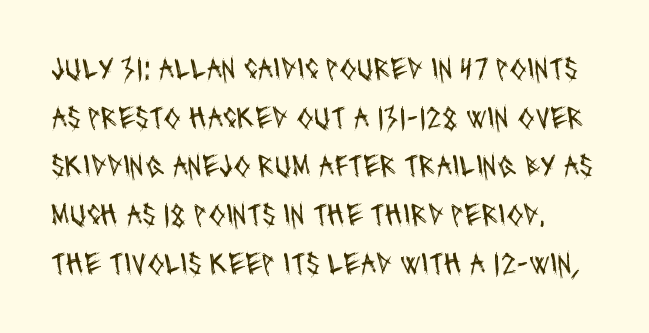
The image shows 31 px regular-weight, condensed sans-serif type; set normal line spacing (1.57x), normal letter spacing, not underlined; medium stroke contrast and a large x-height.
